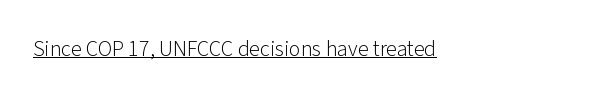
Does a line run under the words? Yes, clearly. Each word holds together tightly as a unit, with standard inter-letter gaps. When letters stand straight like this, we call the style roman or upright. Compared with a typical body face, this is equally light or lighter still.
